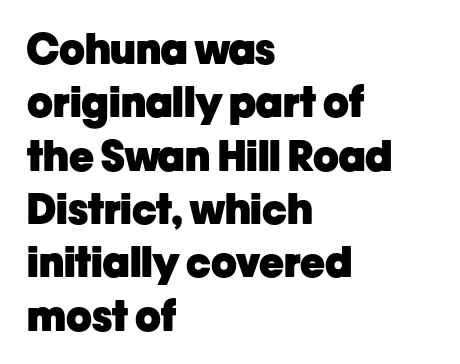
The image shows 42 px heavy sans-serif type, upright; set left-aligned, normal line spacing (1.27x), normal letter spacing, not underlined; low stroke contrast and a medium x-height.
